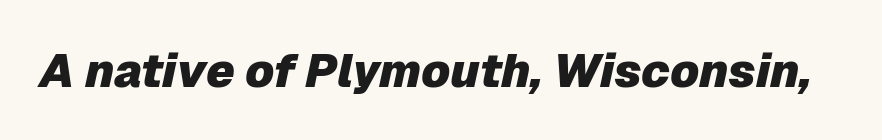
The image shows 47 px heavy type, italic (leaning right); set normal letter spacing, not underlined; low stroke contrast and a medium x-height.
